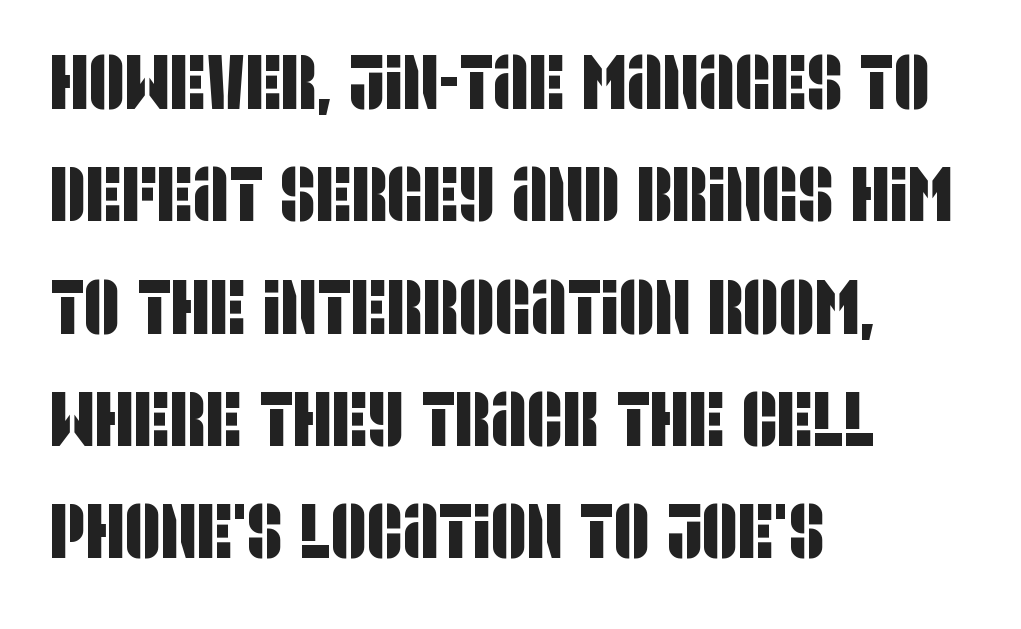
The image shows 78 px condensed sans-serif type; set left-aligned, normal line spacing (1.44x), normal letter spacing, not underlined; low stroke contrast and a large x-height.
